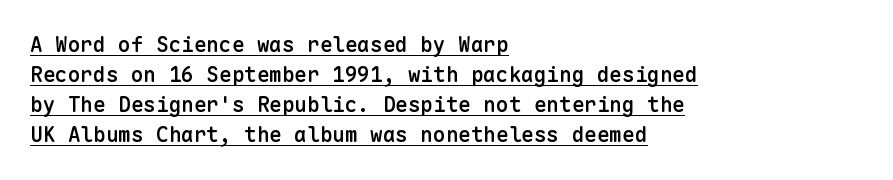
The space between consecutive lines is moderate. Is there an underline? Yes — a line sits under the letters. The compositor pushed each line to the left boundary. When letters stand straight like this, we call the style roman or upright. This is the in-between weight designers call semibold or demi.
